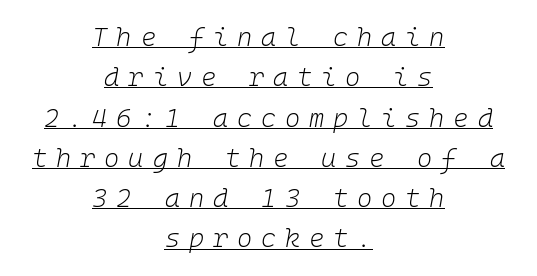
{"italic": "yes", "lean": "right", "slant_degrees": 10, "bold": "no", "underline": "yes", "align": "center", "line_spacing": "normal", "line_spacing_ratio": 1.55, "letter_spacing": "wide", "letter_spacing_em": 0.34, "glyph_px": 26}
